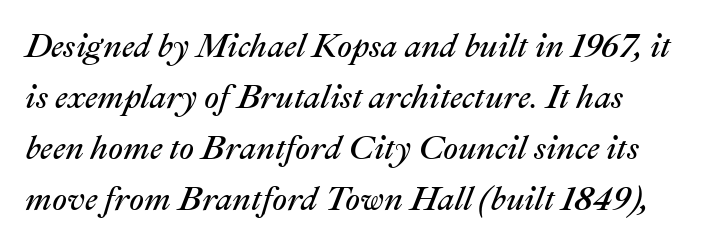
The line-height multiplier appears to be the usual default. Think of a printed novel: that variable character pitch is what you see here. The weight tops out at a normal text grade. A clean baseline with only descenders dipping below it. Honestly, the letter spacing is just normal — you wouldn't notice it. Looking at the ascenders, they clearly lean.
